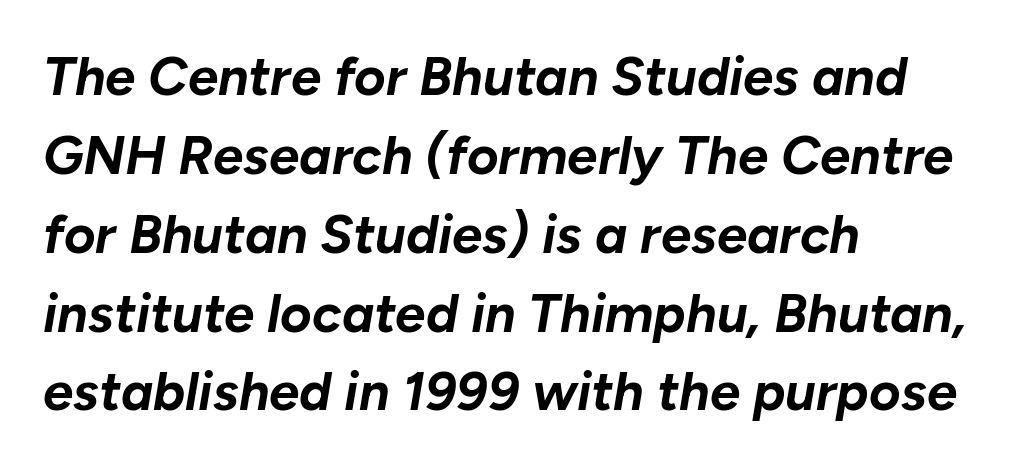
The image shows 54 px bold type, italic (leaning right); set left-aligned, normal line spacing (1.46x), normal letter spacing, not underlined; low stroke contrast and a medium x-height.
